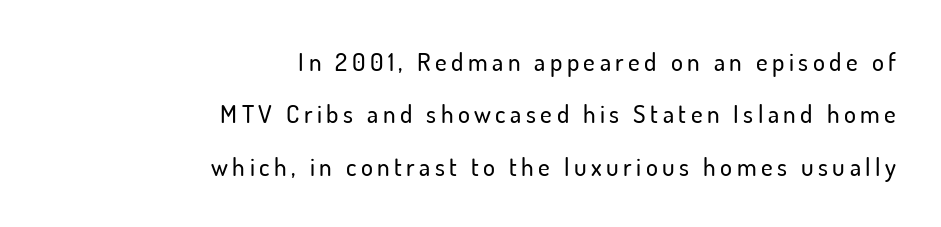
The image shows 25 px text type, upright; set right-aligned, loose line spacing (2.1x), not underlined.
